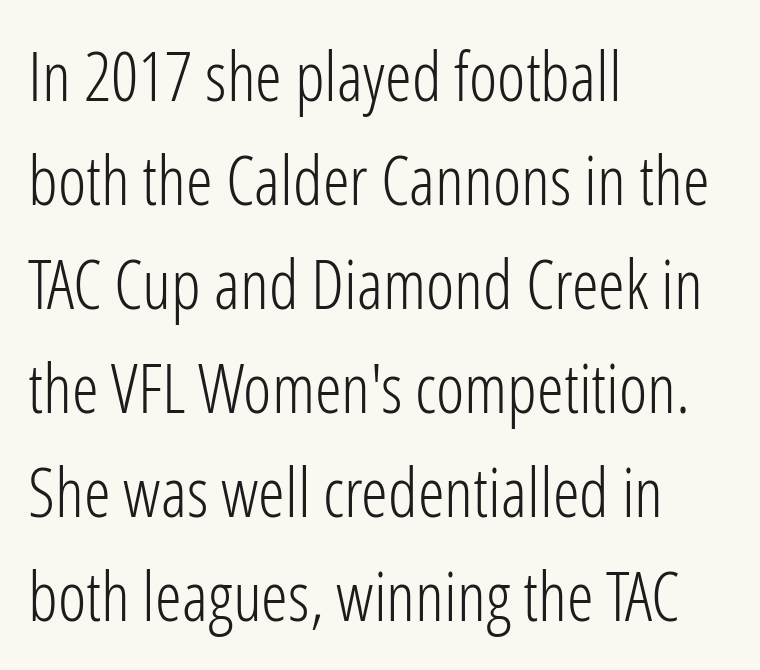
The image shows 68 px light, condensed sans-serif type, upright; set left-aligned, normal line spacing (1.53x), normal letter spacing, not underlined; low stroke contrast and a medium x-height.
